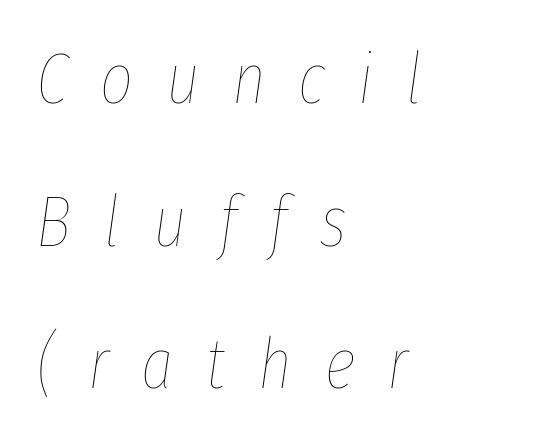
Q: Is the text bold? A: No.
Q: Is the text italic (slanted)? A: Yes, it leans right by about 8 degrees.
Q: Is the text underlined? A: No.
Q: How is the paragraph aligned? A: Left-aligned.
Q: Is the spacing between letters normal or unusually wide? A: Unusually wide.
Q: Is the spacing between lines tight, normal or loose? A: Loose.
Q: Width (condensed, normal, or wide)? A: Condensed.
Q: Stroke contrast? A: Low.
Q: x-height? A: Medium.
Q: Monospaced? A: No.
